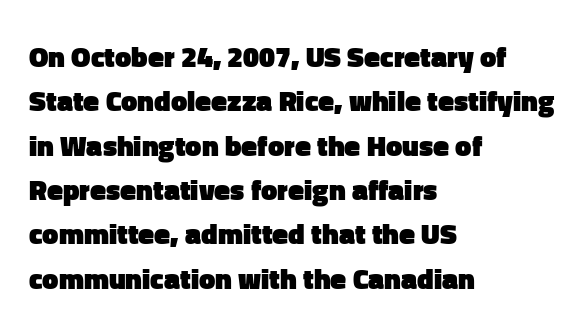
Each word holds together tightly as a unit, with standard inter-letter gaps. How would I describe the line gaps? Plain and ordinary. Chunky letters — that's bold for sure. A student would call this left alignment; a typographer would say flush left, rag right.
